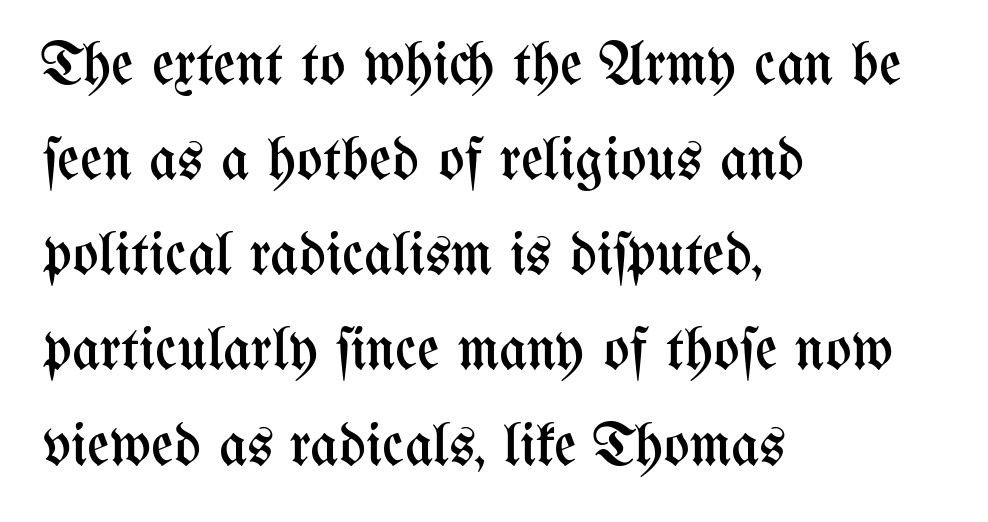
{"italic": "no", "bold": "no", "weight": "regular", "width": "condensed", "stroke_contrast": "medium", "x_height": "medium", "monospaced": "no", "underline": "no", "align": "left", "line_spacing": "normal", "line_spacing_ratio": 1.56, "letter_spacing": "normal", "letter_spacing_em": 0.0, "glyph_px": 61}
